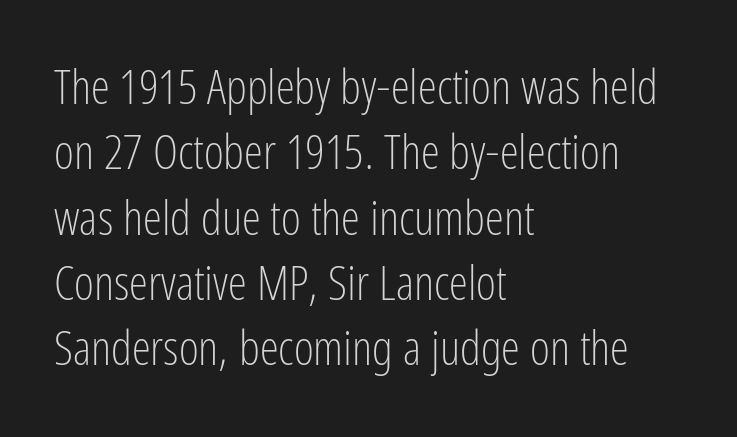
Q: Is the text bold? A: No.
Q: Is the text italic (slanted)? A: No, it is upright.
Q: Is the typeface a serif or a sans-serif typeface? A: Sans-serif.
Q: Is the text underlined? A: No.
Q: How is the paragraph aligned? A: Left-aligned.
Q: Is the spacing between letters normal or unusually wide? A: Normal.
Q: Is the spacing between lines tight, normal or loose? A: Normal.
Q: Width (condensed, normal, or wide)? A: Condensed.
Q: Stroke contrast? A: Low.
Q: x-height? A: Medium.
Q: Monospaced? A: No.
